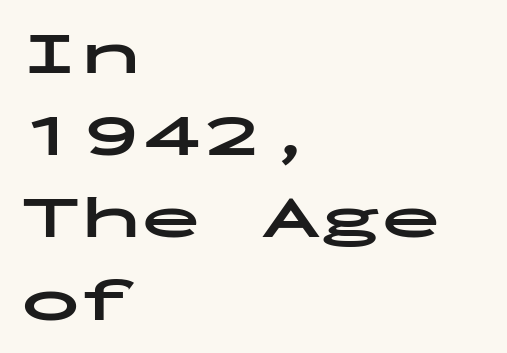
{"serif": "no", "italic": "no", "bold": "yes", "weight": "bold", "width": "wide", "stroke_contrast": "low", "x_height": "medium", "monospaced": "yes", "underline": "no", "align": "left", "line_spacing": "normal", "line_spacing_ratio": 1.37, "letter_spacing": "normal", "letter_spacing_em": 0.0, "glyph_px": 60}
